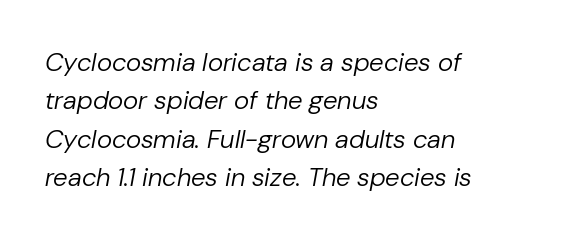
The baseline area is clear. The letters look calm and open, with moderate or lighter stems. These lines stack with their left ends in a neat column. Italic: yes, the glyphs are oblique. In terms of leading, this rendering sits right in the middle. The letterforms sit shoulder to shoulder at normal distance.
